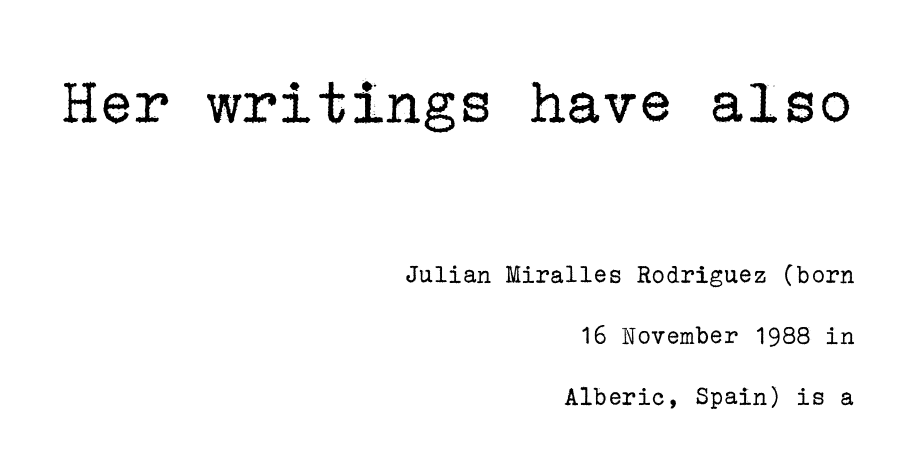
The image shows 67 px regular-weight serif type, upright; set right-aligned, loose line spacing (2.27x), normal letter spacing, not underlined; the first (top) block is 2.48x larger; low stroke contrast and a medium x-height.
